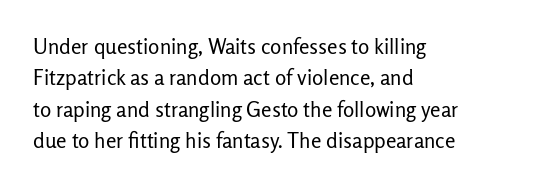
Q: Is the text bold? A: No.
Q: Is the text italic (slanted)? A: No, it is upright.
Q: Is the text underlined? A: No.
Q: How is the paragraph aligned? A: Left-aligned.
Q: Is the spacing between letters normal or unusually wide? A: Normal.
Q: Is the spacing between lines tight, normal or loose? A: Normal.
